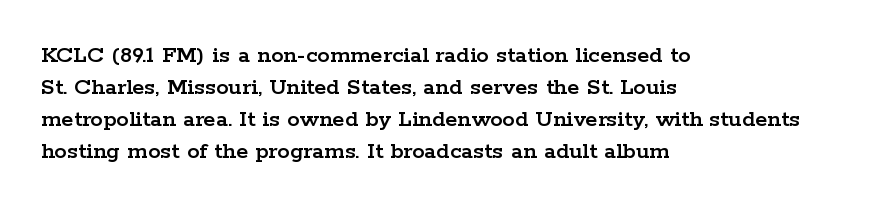
Summary of vertical rhythm: regular, with standard interline spacing. The string is rendered with underlining switched off. This rendering uses left alignment, leaving the right contour irregular. The lettering stays uniformly vertical, giving the passage a roman look. The horizontal fit of the characters is conventional and even.
